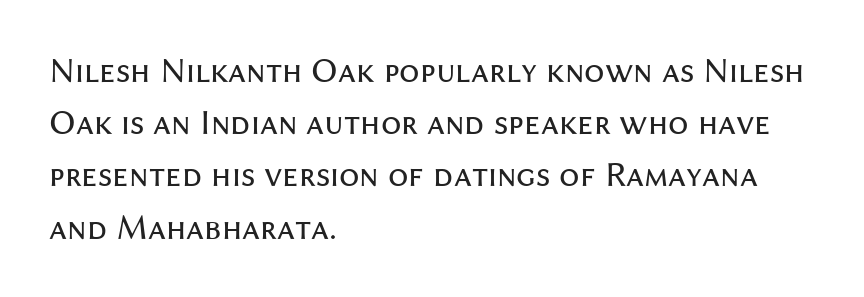
{"serif": "no", "italic": "no", "bold": "no", "weight": "regular", "width": "normal", "stroke_contrast": "medium", "x_height": "medium", "monospaced": "no", "underline": "no", "align": "left", "line_spacing": "normal", "line_spacing_ratio": 1.45, "letter_spacing": "normal", "letter_spacing_em": 0.0, "glyph_px": 36}
